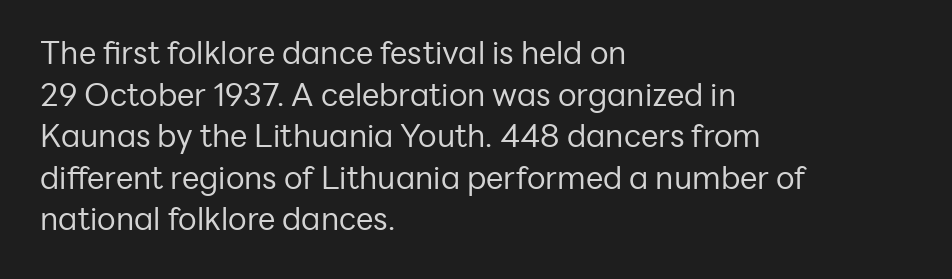
The image shows 31 px regular-weight sans-serif type, upright; set left-aligned, normal line spacing (1.34x), normal letter spacing, not underlined; low stroke contrast and a medium x-height.
